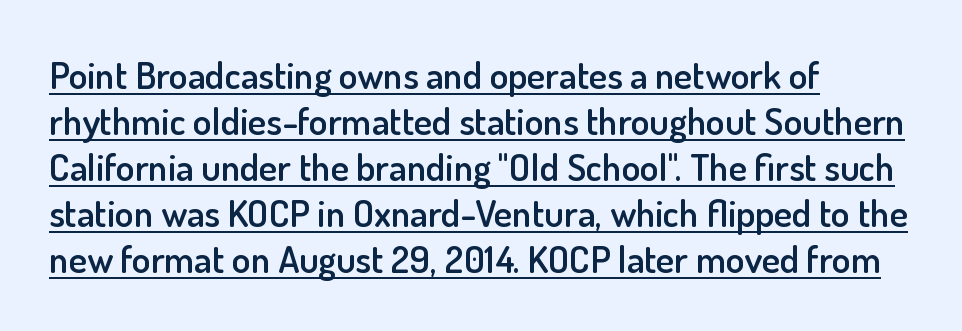
The image shows 38 px semibold sans-serif type, upright; set left-aligned, line spacing 1.21x, normal letter spacing, underlined; low stroke contrast and a small x-height.
